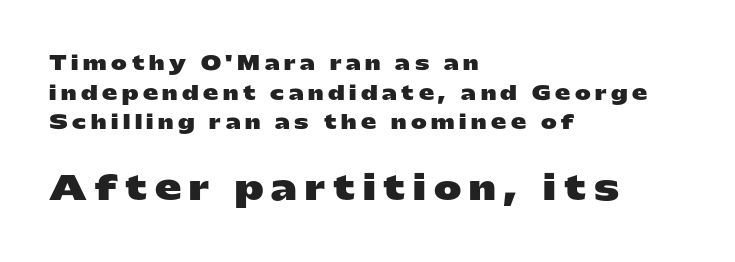
A typesetter would call this heavily tracked-out type. Every row of glyphs begins at an identical x-position on the left. Has an underline been added? It has not. Its strokes are broad and dark, the hallmark of bold type.
